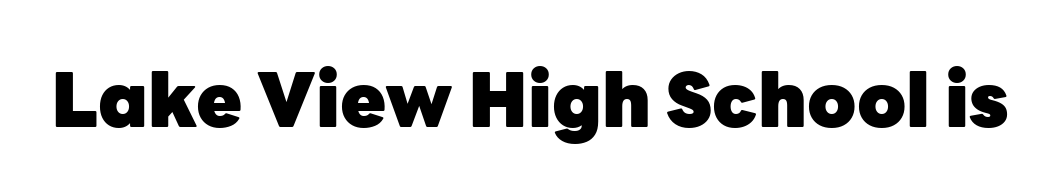
Q: Is the text bold? A: Yes.
Q: Is the text italic (slanted)? A: No, it is upright.
Q: Is the typeface a serif or a sans-serif typeface? A: Sans-serif.
Q: Is the text underlined? A: No.
Q: Is the spacing between letters normal or unusually wide? A: Normal.
Q: Width (condensed, normal, or wide)? A: Normal.
Q: Stroke contrast? A: Low.
Q: x-height? A: Medium.
Q: Monospaced? A: No.
